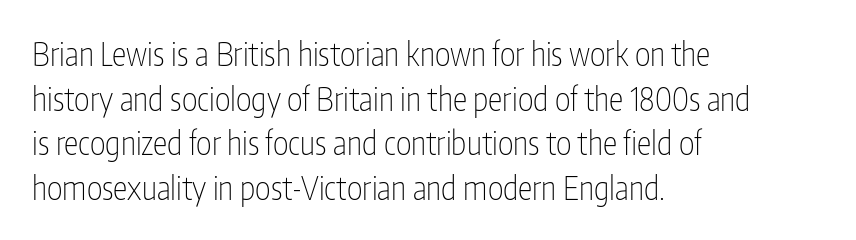
{"serif": "no", "italic": "no", "bold": "no", "weight": "thin", "width": "condensed", "stroke_contrast": "low", "x_height": "medium", "monospaced": "no", "underline": "no", "align": "left", "line_spacing": "normal", "line_spacing_ratio": 1.35, "letter_spacing": "normal", "letter_spacing_em": 0.0, "glyph_px": 33}
